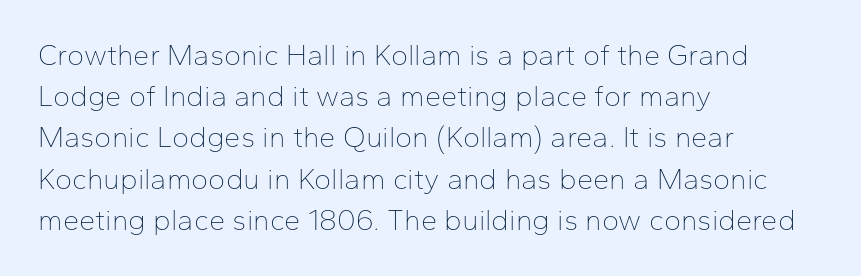
These lines are rendered in a variable-pitch font. A classic flush-left, rag-right setting is used for this passage. This sample uses an upright cut, with every glyph sitting square on the baseline. Quick note: underline off. Characters follow at the spacing the type designer built in.
